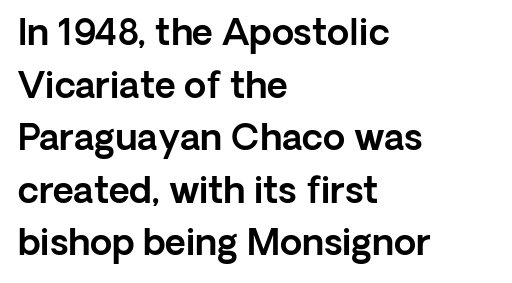
The image shows 36 px sans-serif type, upright; set left-aligned, normal line spacing (1.46x), normal letter spacing, not underlined; a medium x-height.
